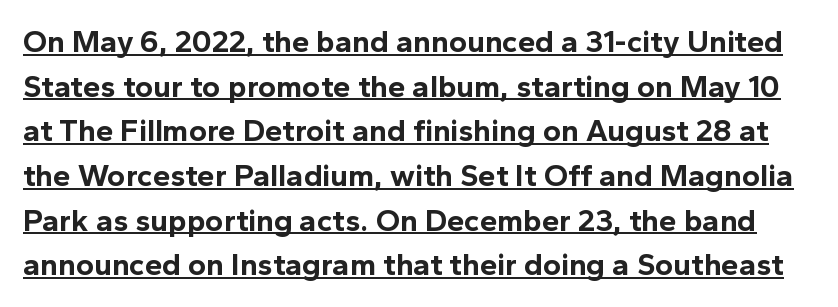
The image shows 31 px bold sans-serif type, upright; set normal line spacing (1.44x), normal letter spacing, underlined; a medium x-height.
